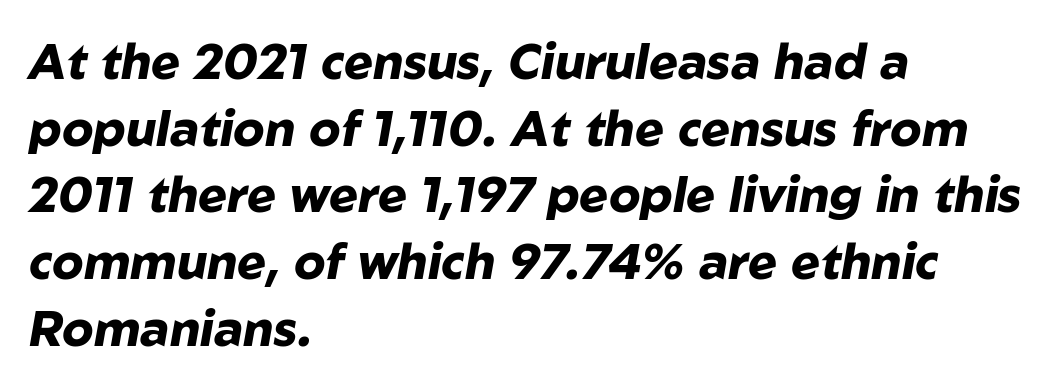
You could not count columns in this text — the font is proportionally spaced. Students, observe: this is what conventionally led text looks like. Characters follow at the spacing the type designer built in. Is the type bold? Yes — the strokes are clearly thick and heavy. Notice how the passage keeps a crisp vertical edge on the left only. Clear beneath every line of the passage.
